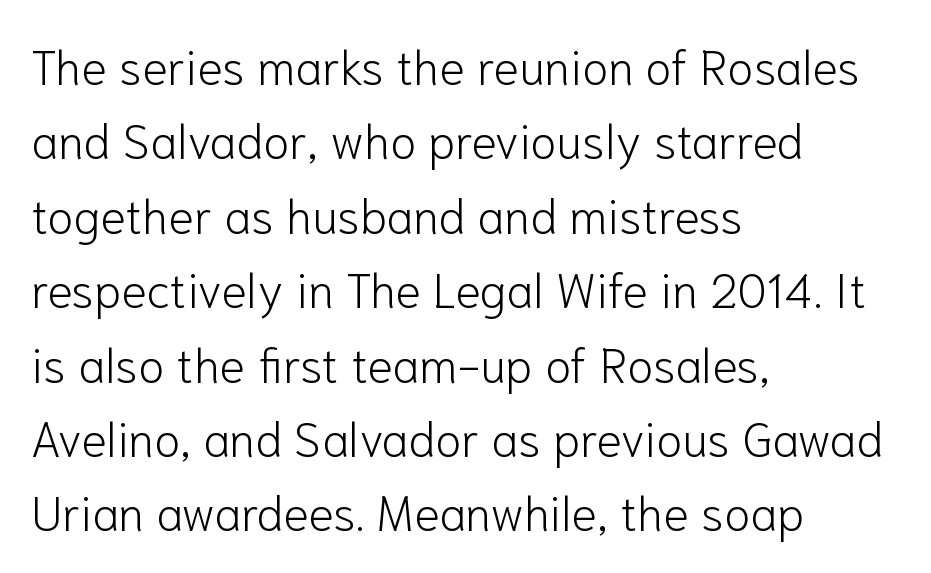
{"serif": "no", "italic": "no", "bold": "no", "weight": "light", "width": "normal", "stroke_contrast": "low", "x_height": "medium", "monospaced": "no", "underline": "no", "align": "left", "line_spacing": "normal", "line_spacing_ratio": 1.55, "letter_spacing": "normal", "letter_spacing_em": 0.0, "glyph_px": 48}
